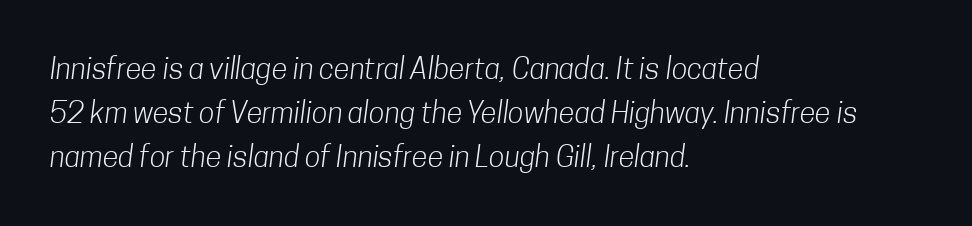
Q: Is the text bold? A: No.
Q: Is the typeface a serif or a sans-serif typeface? A: Sans-serif.
Q: Is the text underlined? A: No.
Q: How is the paragraph aligned? A: Left-aligned.
Q: Is the spacing between letters normal or unusually wide? A: Normal.
Q: Is the spacing between lines tight, normal or loose? A: Normal.
Q: Width (condensed, normal, or wide)? A: Condensed.
Q: Stroke contrast? A: Low.
Q: x-height? A: Medium.
Q: Monospaced? A: No.
